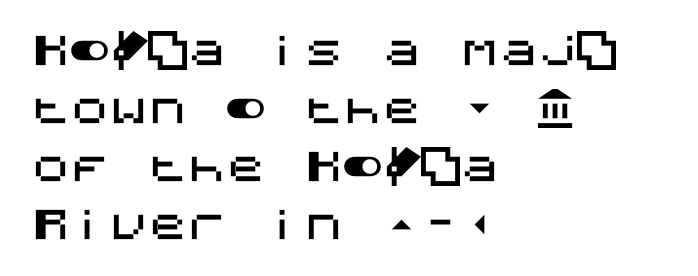
Alignment: flush left. Type style note: lacks serifs. Quick note: not italic, upright. Underline: absent.
